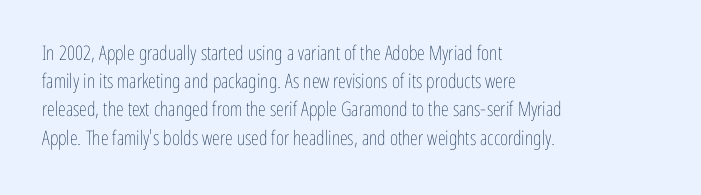
Q: Is the text bold? A: No.
Q: Is the text italic (slanted)? A: No, it is upright.
Q: Is the text underlined? A: No.
Q: How is the paragraph aligned? A: Left-aligned.
Q: Is the spacing between letters normal or unusually wide? A: Normal.
Q: Is the spacing between lines tight, normal or loose? A: Normal.
